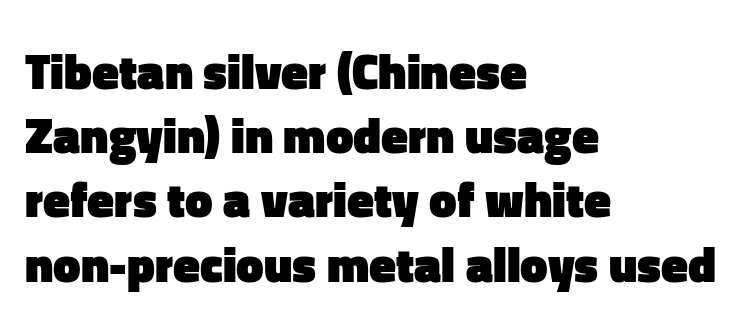
In terms of letterform style, serifs are entirely absent. Varying glyph widths throughout — classic text-font behaviour. Look at the tracking — it's just the regular setting, nothing added. The lines are quadded left. Unmarked baselines from the first word to the last. Each new line begins a customary step beneath the previous one.
